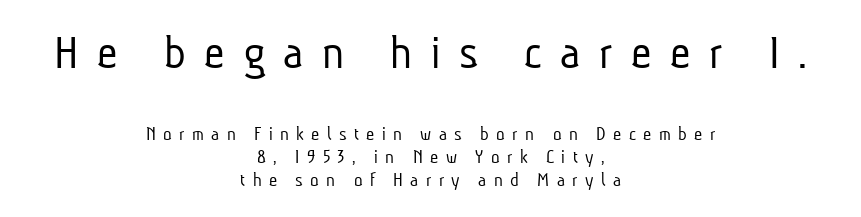
Caption: face not bold, strokes unweighted. Which margin do the lines hug? Neither — every line sits in the middle. Examine the stroke ends and you'll find no serifs. This sample trades vertical openness for compactness between lines.
